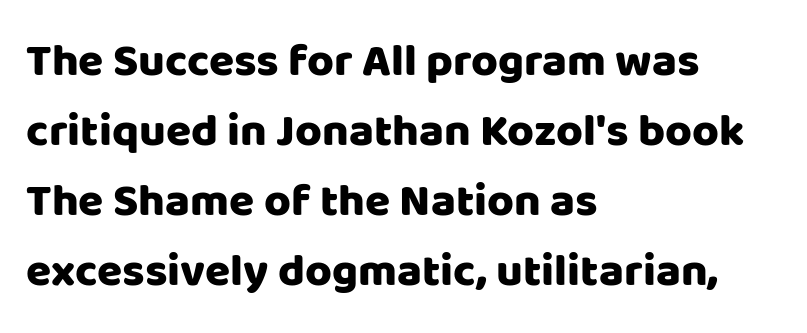
{"serif": "no", "italic": "no", "width": "normal", "stroke_contrast": "low", "x_height": "large", "monospaced": "no", "underline": "no", "align": "left", "line_spacing": "normal", "line_spacing_ratio": 1.52, "letter_spacing": "normal", "letter_spacing_em": 0.0, "glyph_px": 46}
